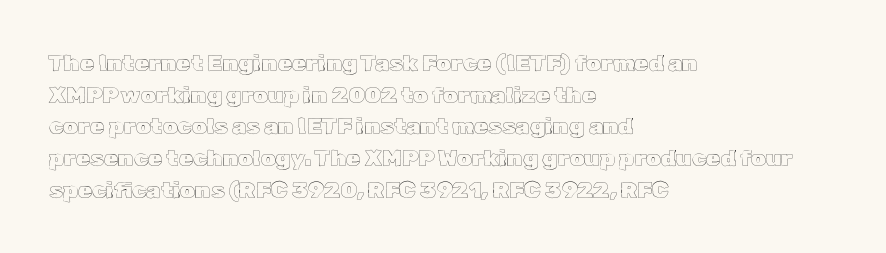
The image shows 23 px text type, upright; set left-aligned, normal line spacing (1.38x), normal letter spacing, not underlined.
